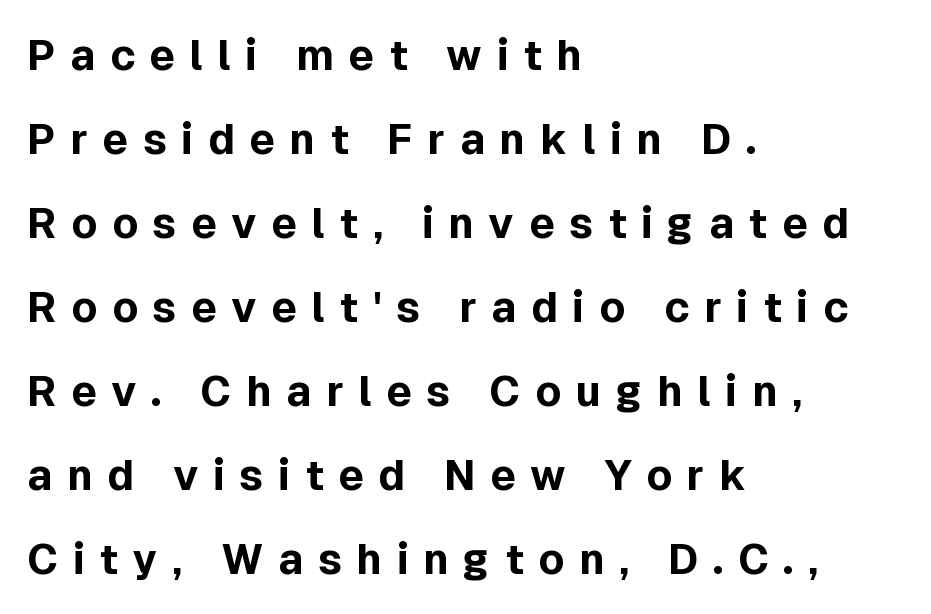
{"serif": "no", "italic": "no", "bold": "yes", "weight": "bold", "width": "normal", "x_height": "medium", "monospaced": "no", "underline": "no", "align": "left", "line_spacing": "loose", "line_spacing_ratio": 2.0, "letter_spacing": "wide", "letter_spacing_em": 0.35, "glyph_px": 42}
